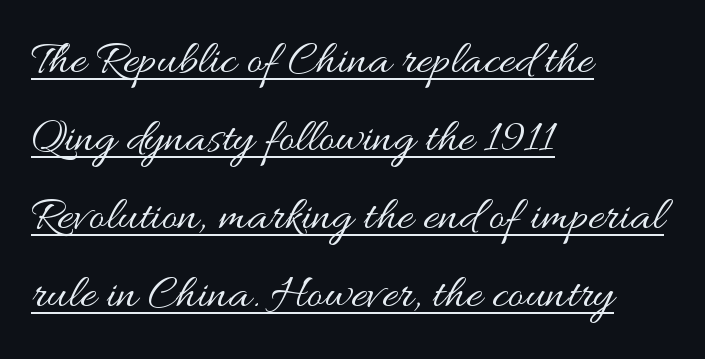
Q: Is the text bold? A: No.
Q: Is the text italic (slanted)? A: Yes.
Q: Is the text underlined? A: Yes.
Q: How is the paragraph aligned? A: Left-aligned.
Q: Is the spacing between letters normal or unusually wide? A: Normal.
Q: Is the spacing between lines tight, normal or loose? A: Normal.
Q: Width (condensed, normal, or wide)? A: Wide.
Q: Stroke contrast? A: Medium.
Q: x-height? A: Small.
Q: Monospaced? A: No.
